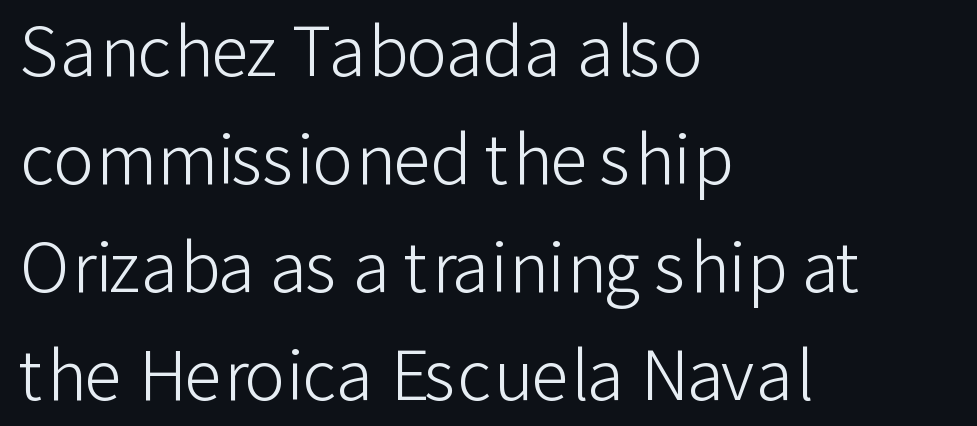
This sample has the flowing, uneven cadence of proportional lettering. Tracking value appears to be zero — textbook default spacing. One glance says typical: line gaps are just what's usual. Teacher's note: observe the even left margin — that is flush-left alignment.
